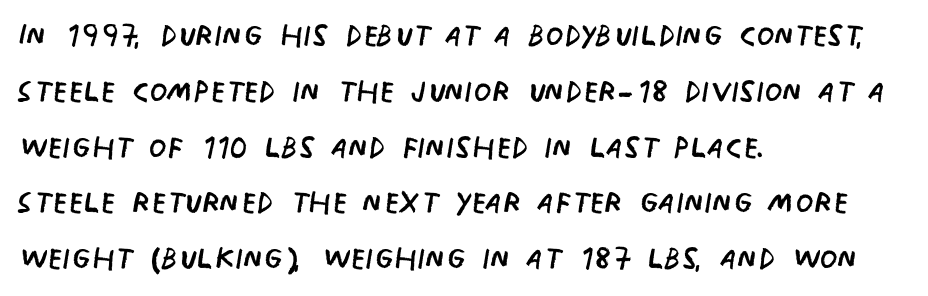
Q: Is the text bold? A: No.
Q: Is the typeface a serif or a sans-serif typeface? A: Sans-serif.
Q: Is the text underlined? A: No.
Q: How is the paragraph aligned? A: Left-aligned.
Q: Is the spacing between letters normal or unusually wide? A: Normal.
Q: Is the spacing between lines tight, normal or loose? A: Normal.
Q: Width (condensed, normal, or wide)? A: Condensed.
Q: Stroke contrast? A: Low.
Q: x-height? A: Large.
Q: Monospaced? A: No.
